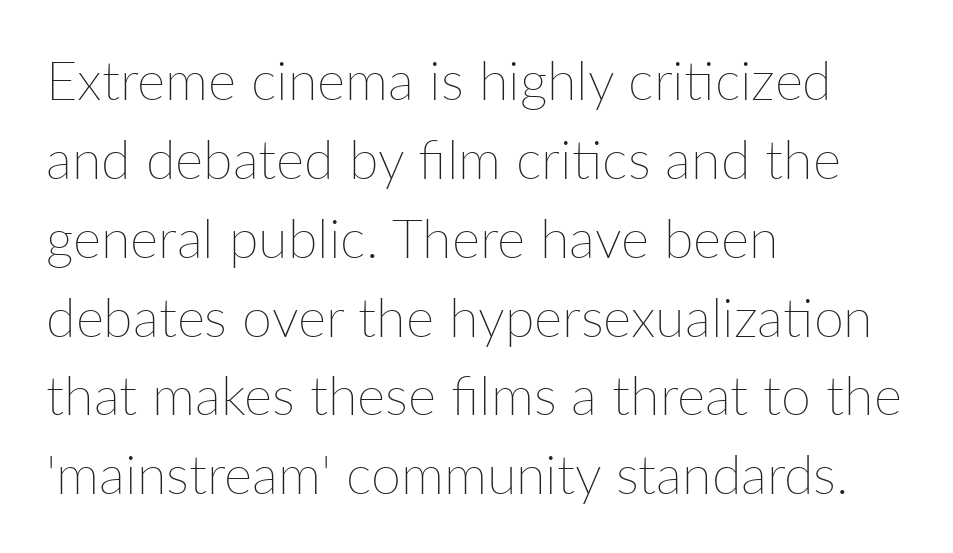
No word sits above an underline. These glyphs show unthickened strokes, regular width or finer. Here the designer chose a conventional face with non-uniform glyph widths. Layout note: lines flush left.
